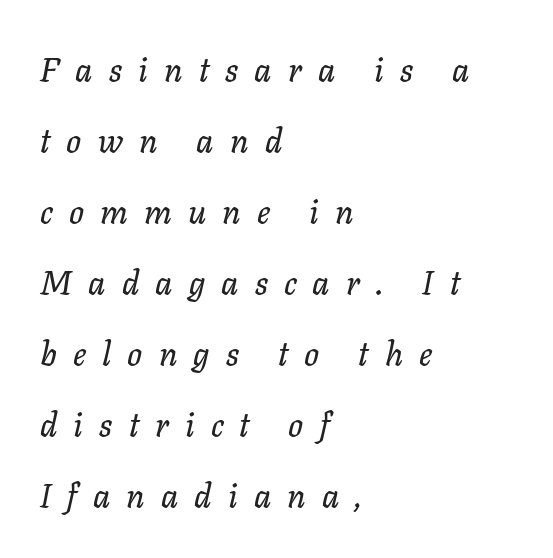
{"italic": "yes", "lean": "right", "slant_degrees": 11, "width": "normal", "stroke_contrast": "low", "x_height": "medium", "monospaced": "no", "underline": "no", "align": "left", "line_spacing": "loose", "line_spacing_ratio": 2.15, "letter_spacing": "wide", "letter_spacing_em": 0.49, "glyph_px": 33}
